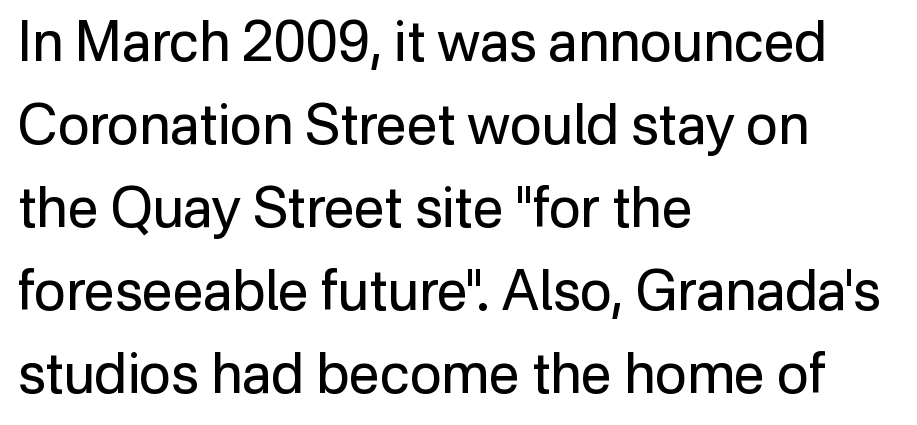
The image shows 55 px regular-weight sans-serif type, upright; set left-aligned, normal line spacing (1.51x), normal letter spacing, not underlined; low stroke contrast and a medium x-height.
